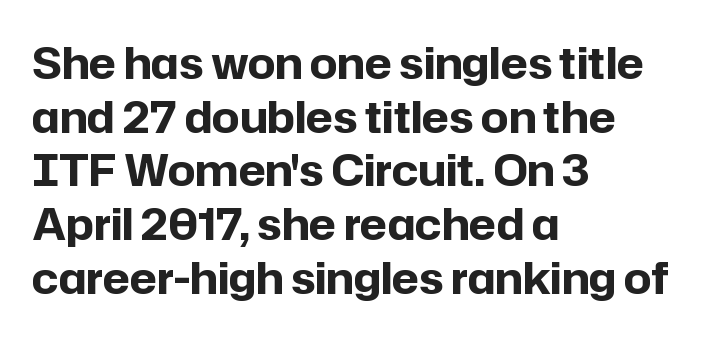
The image shows 43 px bold sans-serif type, upright; set left-aligned, normal line spacing (1.25x), normal letter spacing, not underlined; low stroke contrast and a medium x-height.
